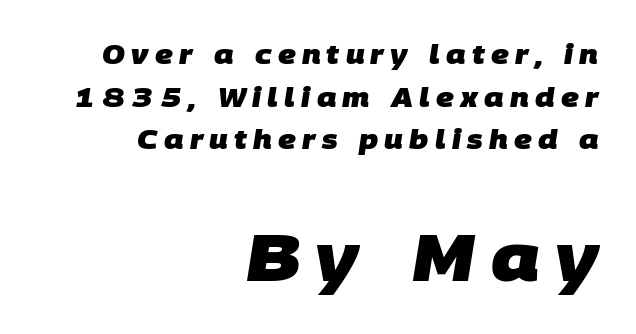
Q: Is the text bold? A: Yes.
Q: Is the typeface a serif or a sans-serif typeface? A: Sans-serif.
Q: Is the text underlined? A: No.
Q: How is the paragraph aligned? A: Right-aligned.
Q: Is the spacing between letters normal or unusually wide? A: Unusually wide.
Q: Is the spacing between lines tight, normal or loose? A: Normal.
Q: Which block of text is set in a larger size, the first (top) or the second (bottom)? A: The second (bottom) one.
Q: Width (condensed, normal, or wide)? A: Normal.
Q: Stroke contrast? A: Low.
Q: x-height? A: Large.
Q: Monospaced? A: No.
